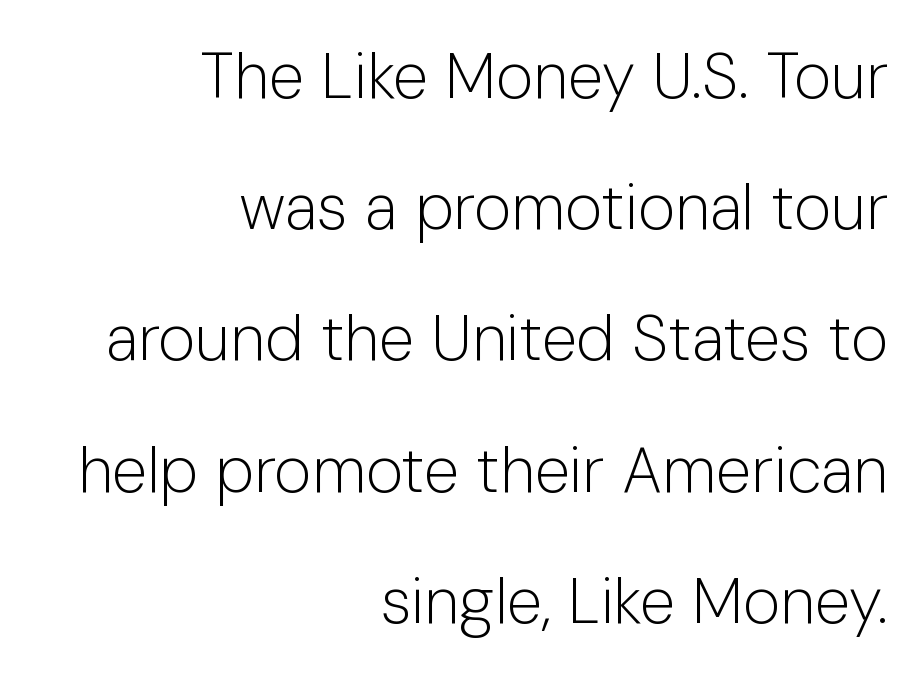
{"serif": "no", "italic": "no", "bold": "no", "weight": "light", "width": "normal", "stroke_contrast": "low", "x_height": "medium", "monospaced": "no", "underline": "no", "align": "right", "line_spacing": "loose", "line_spacing_ratio": 2.05, "letter_spacing": "normal", "letter_spacing_em": 0.0, "glyph_px": 64}
